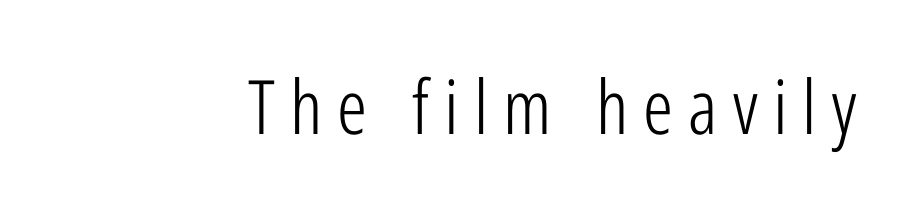
The font is comparable to plain body text, perhaps lighter. The glyphs in this specimen are sans serif. Do the characters align in a grid? No, the font is proportional. Letters rest on an invisible, unmarked baseline. The axis of the letterforms is exactly vertical.
